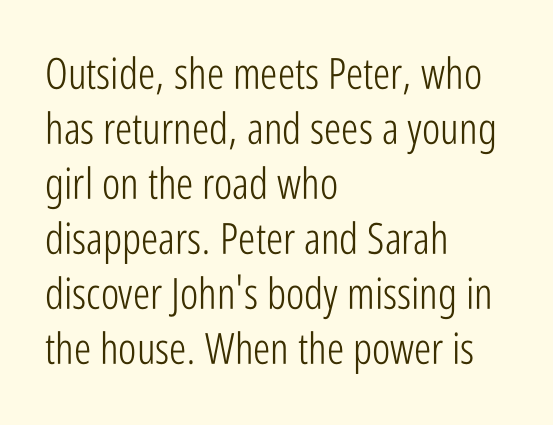
The image shows 43 px light, condensed sans-serif type, upright; set left-aligned, normal line spacing (1.28x), normal letter spacing, not underlined; low stroke contrast and a medium x-height.
